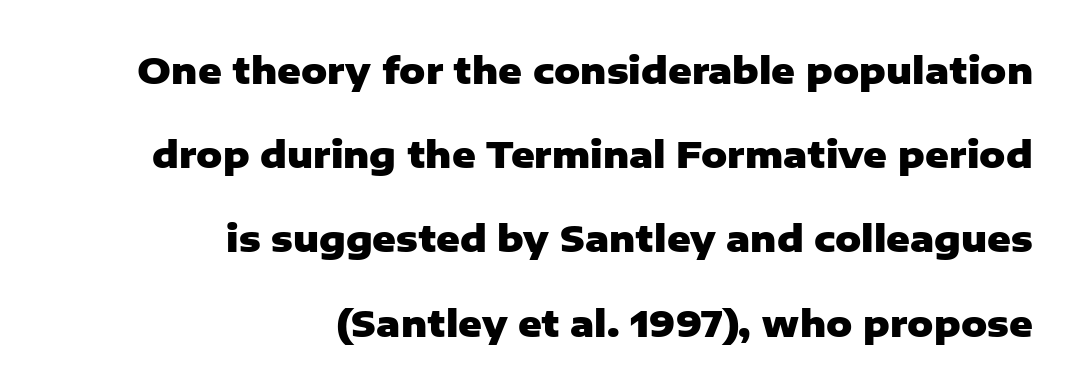
{"serif": "no", "italic": "no", "bold": "yes", "weight": "heavy", "width": "normal", "stroke_contrast": "low", "x_height": "medium", "monospaced": "no", "underline": "no", "align": "right", "line_spacing": "loose", "line_spacing_ratio": 2.34, "letter_spacing": "normal", "letter_spacing_em": 0.0, "glyph_px": 36}
